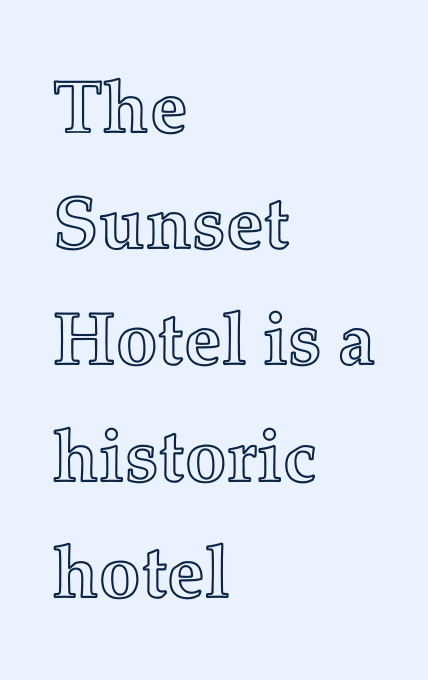
{"italic": "no", "width": "normal", "x_height": "medium", "monospaced": "no", "underline": "no", "align": "left", "line_spacing": "normal", "line_spacing_ratio": 1.57, "letter_spacing": "normal", "letter_spacing_em": 0.0, "glyph_px": 74}
